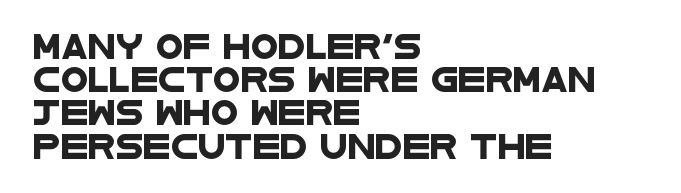
Q: Is the text underlined? A: No.
Q: How is the paragraph aligned? A: Left-aligned.
Q: Is the spacing between letters normal or unusually wide? A: Normal.
Q: Is the spacing between lines tight, normal or loose? A: Normal.
